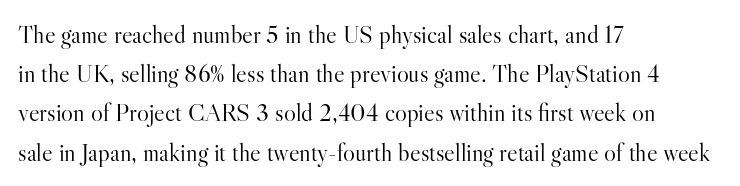
The image shows 25 px text type, upright; set left-aligned, normal line spacing (1.57x), normal letter spacing, not underlined.
